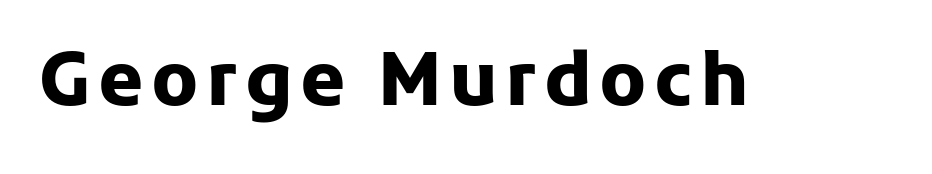
Q: Is the text bold? A: Yes.
Q: Is the text italic (slanted)? A: No, it is upright.
Q: Is the typeface a serif or a sans-serif typeface? A: Sans-serif.
Q: Is the text underlined? A: No.
Q: Width (condensed, normal, or wide)? A: Normal.
Q: Stroke contrast? A: Low.
Q: x-height? A: Medium.
Q: Monospaced? A: No.
